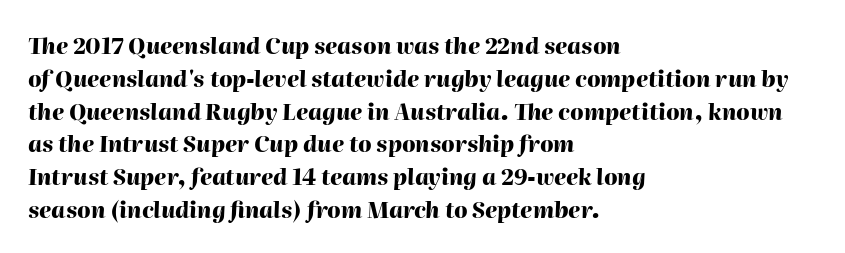
This sample keeps an unexceptional amount of space between lines. Italic: yes, the glyphs are oblique. A clean baseline with only descenders dipping below it. The sample has been set heavy, in full bold. The horizontal fit of the characters is conventional and even. Alignment: flush left.
